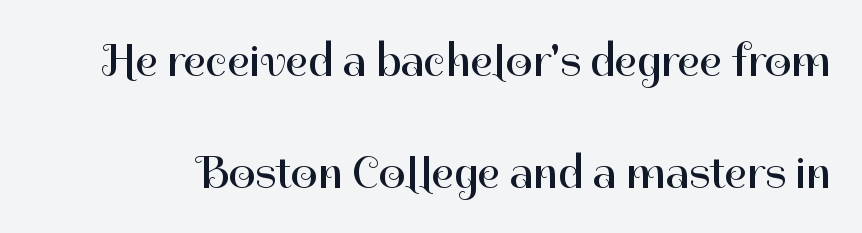
The image shows 47 px regular-weight sans-serif type, upright; set loose line spacing (2.38x), normal letter spacing, not underlined; high stroke contrast and a medium x-height.
